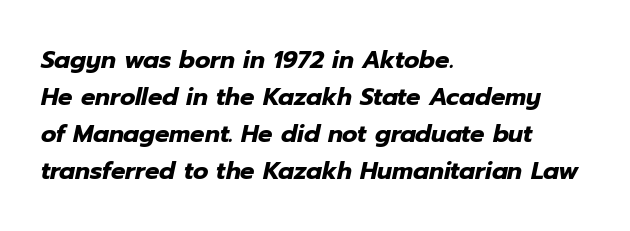
The whole block is typeset with a tilt. Quick note: interline space is typical. This sample is left-justified, so line endings fall wherever the words run out. Typesetter's note: full bold, strokes at maximum text heaviness. The passage shown has conventional tracking throughout.
